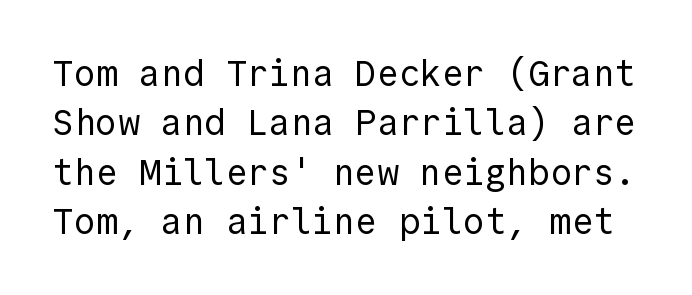
{"serif": "no", "italic": "no", "bold": "no", "weight": "regular", "width": "normal", "x_height": "medium", "monospaced": "yes", "underline": "no", "line_spacing": "normal", "line_spacing_ratio": 1.37, "letter_spacing": "normal", "letter_spacing_em": 0.0, "glyph_px": 36}
